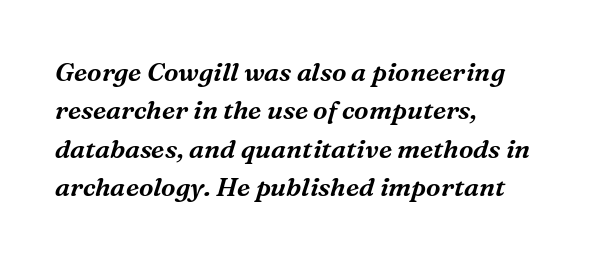
Italic? Definitely — the glyphs are oblique. These lines keep a tight, regular rhythm from letter to letter. The passage is arranged the way most books set body copy — flush left. The strip under each line holds only bare page. This block has exactly the height ordinary leading produces.
